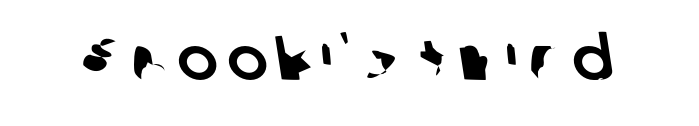
Q: Is the typeface a serif or a sans-serif typeface? A: Sans-serif.
Q: Is the text underlined? A: No.
Q: Width (condensed, normal, or wide)? A: Normal.
Q: Stroke contrast? A: Low.
Q: x-height? A: Medium.
Q: Monospaced? A: No.
